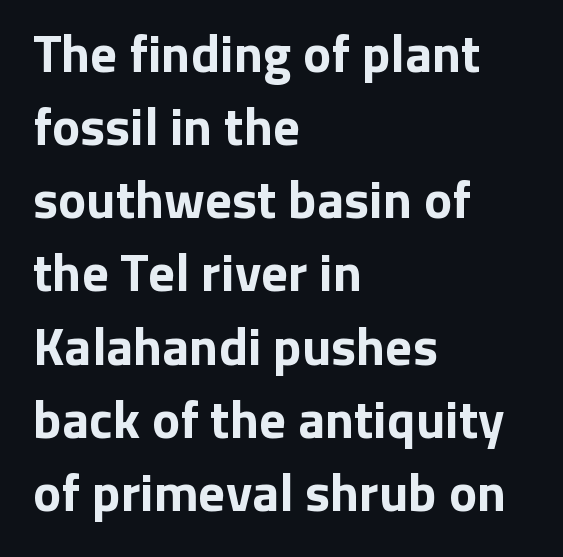
The image shows 53 px bold sans-serif type, upright; set left-aligned, normal line spacing (1.38x), normal letter spacing, not underlined; low stroke contrast and a medium x-height.
